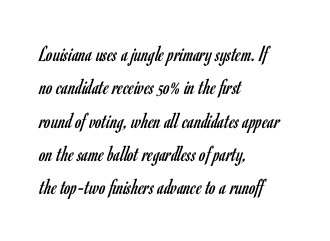
{"bold": "no", "underline": "no", "align": "left", "line_spacing": "normal", "line_spacing_ratio": 1.45, "letter_spacing": "normal", "letter_spacing_em": 0.0, "glyph_px": 23}
